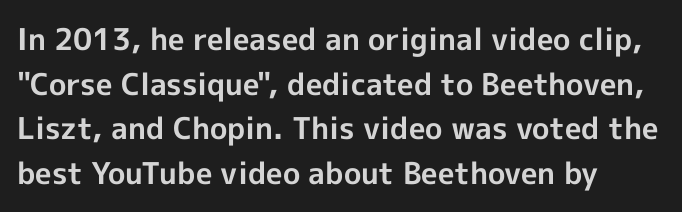
Q: Is the text bold? A: Yes.
Q: Is the text italic (slanted)? A: No, it is upright.
Q: Is the typeface a serif or a sans-serif typeface? A: Sans-serif.
Q: Is the text underlined? A: No.
Q: How is the paragraph aligned? A: Left-aligned.
Q: Is the spacing between letters normal or unusually wide? A: Normal.
Q: Is the spacing between lines tight, normal or loose? A: Normal.
Q: Width (condensed, normal, or wide)? A: Normal.
Q: x-height? A: Medium.
Q: Monospaced? A: No.
